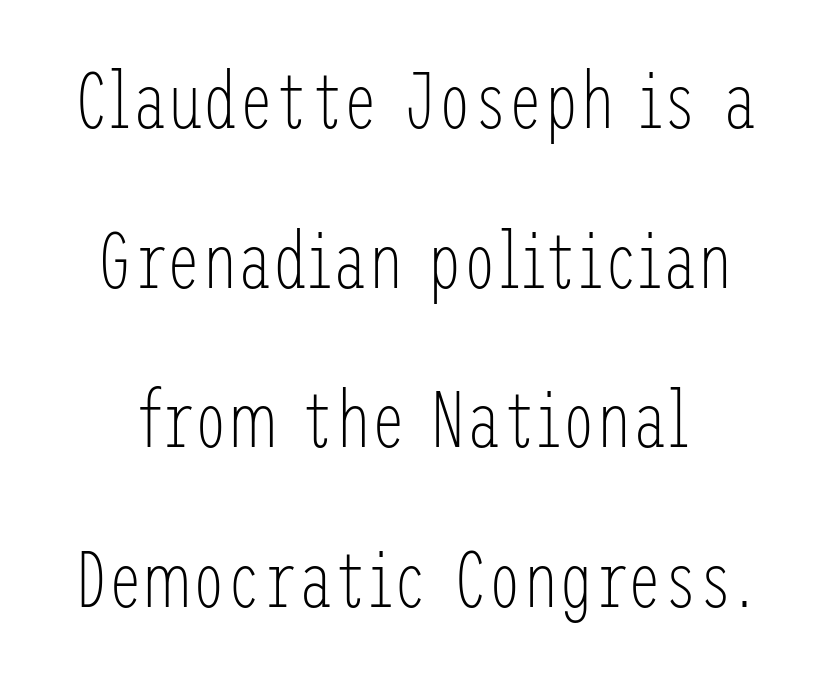
Q: Is the text bold? A: No.
Q: Is the text italic (slanted)? A: No, it is upright.
Q: Is the typeface a serif or a sans-serif typeface? A: Sans-serif.
Q: Is the text underlined? A: No.
Q: Is the spacing between letters normal or unusually wide? A: Normal.
Q: Is the spacing between lines tight, normal or loose? A: Loose.
Q: Width (condensed, normal, or wide)? A: Condensed.
Q: Stroke contrast? A: Low.
Q: x-height? A: Medium.
